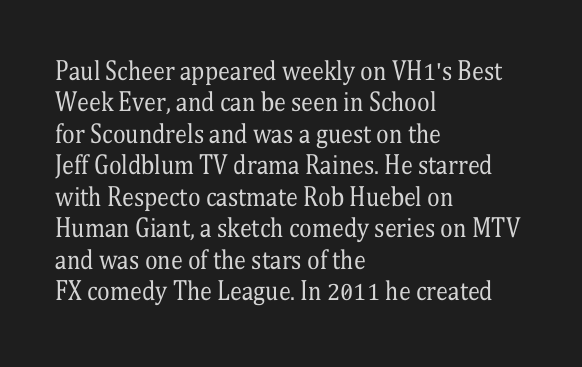
Q: Is the text bold? A: No.
Q: Is the text italic (slanted)? A: No, it is upright.
Q: Is the text underlined? A: No.
Q: How is the paragraph aligned? A: Left-aligned.
Q: Is the spacing between letters normal or unusually wide? A: Normal.
Q: Is the spacing between lines tight, normal or loose? A: Normal.
